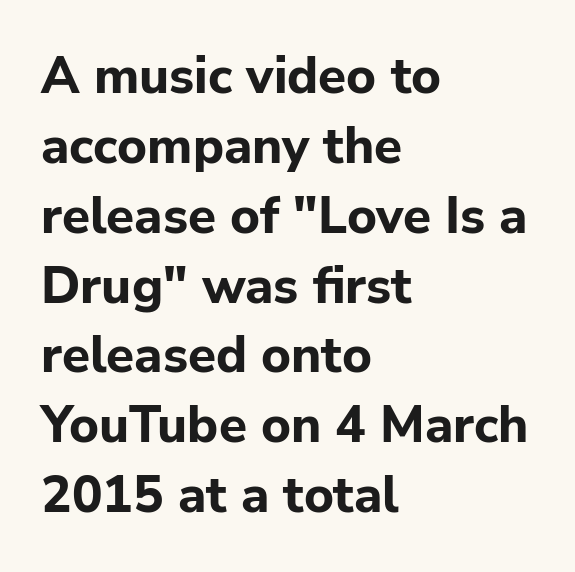
Q: Is the text bold? A: Yes.
Q: Is the text italic (slanted)? A: No, it is upright.
Q: Is the typeface a serif or a sans-serif typeface? A: Sans-serif.
Q: Is the text underlined? A: No.
Q: How is the paragraph aligned? A: Left-aligned.
Q: Is the spacing between letters normal or unusually wide? A: Normal.
Q: Is the spacing between lines tight, normal or loose? A: Normal.
Q: Width (condensed, normal, or wide)? A: Normal.
Q: Stroke contrast? A: Low.
Q: x-height? A: Medium.
Q: Monospaced? A: No.
